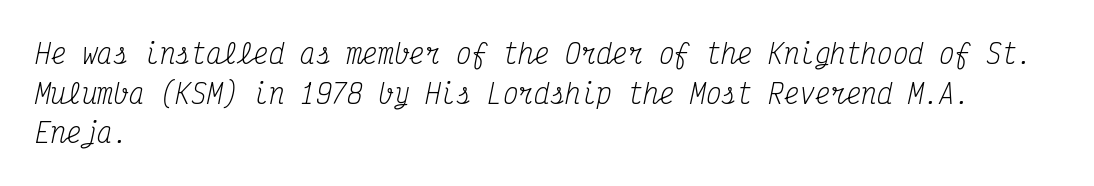
No chunkiness to these letters — they're not bold. Each new line begins a customary step beneath the previous one. These lines were composed using italics. Underline: absent. Is the block centered? No — it sits flush against the left margin. The rendering keeps characters at their native spacing.
